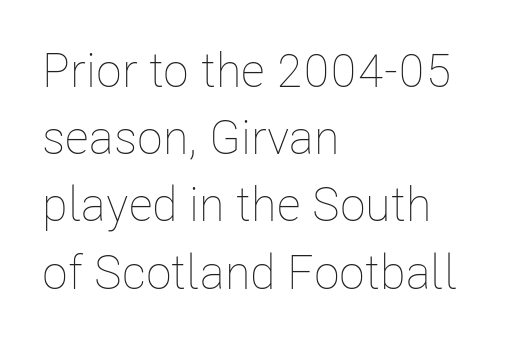
The image shows 48 px thin, condensed type, upright; set left-aligned, normal line spacing (1.4x), normal letter spacing, not underlined; low stroke contrast and a medium x-height.
